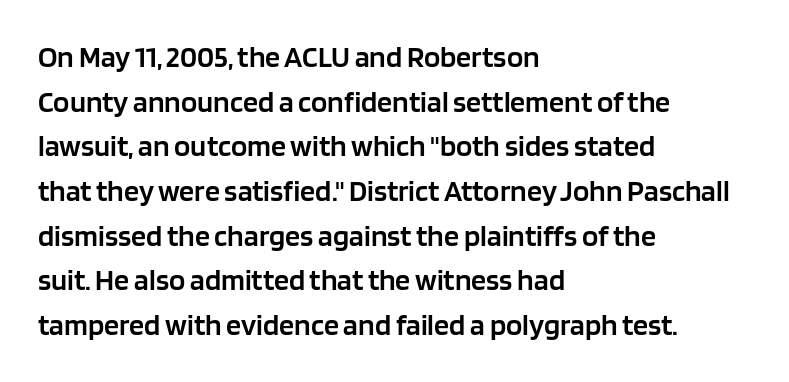
Every row of glyphs begins at an identical x-position on the left. This sample has the flowing, uneven cadence of proportional lettering. Style check: upright. These words are printed semibold, heavier than regular yet not bold. Is the letter spacing exaggerated? No — it looks like the ordinary default.
